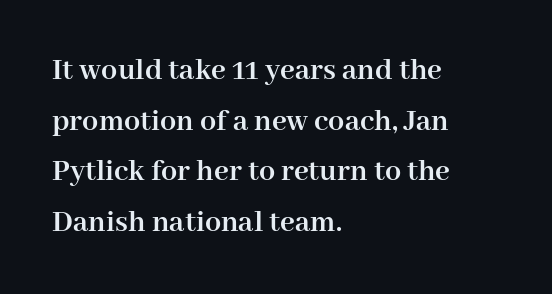
The image shows 32 px semibold serif type, upright; set left-aligned, normal line spacing (1.58x), normal letter spacing, not underlined; high stroke contrast and a medium x-height.
